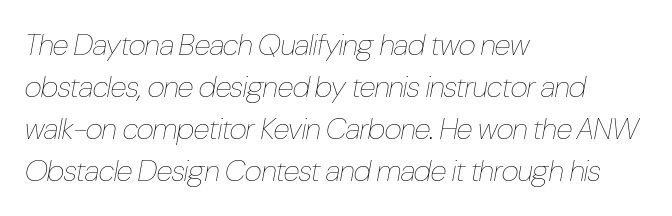
The image shows 30 px thin, condensed type, italic (leaning right); set left-aligned, normal line spacing (1.4x), normal letter spacing, not underlined; low stroke contrast and a medium x-height.
